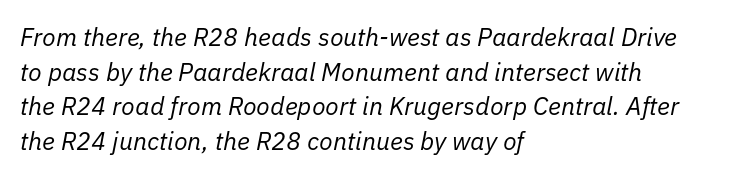
The image shows 25 px text type, italic (leaning right); set left-aligned, normal line spacing (1.39x), normal letter spacing, not underlined.
